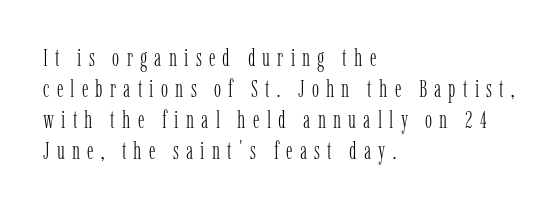
The image shows 24 px text type, upright; set left-aligned, normal line spacing (1.29x), unusually wide letter spacing (+0.3 em), not underlined.
